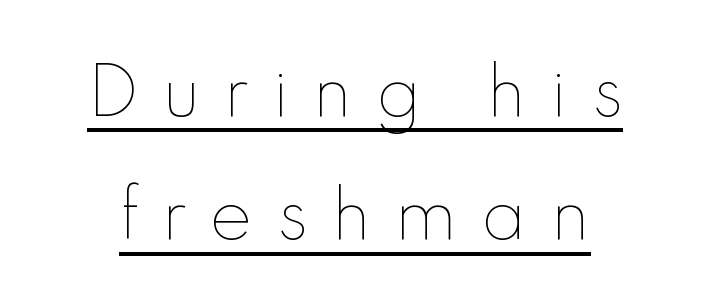
The image shows 65 px thin type, upright; set centered, loose line spacing (1.9x), unusually wide letter spacing (+0.37 em), underlined; a small x-height.
